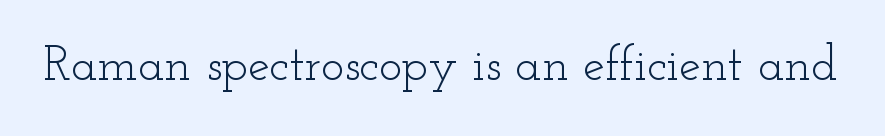
The image shows 49 px light, wide serif type, upright; set normal letter spacing, not underlined; low stroke contrast and a small x-height.
